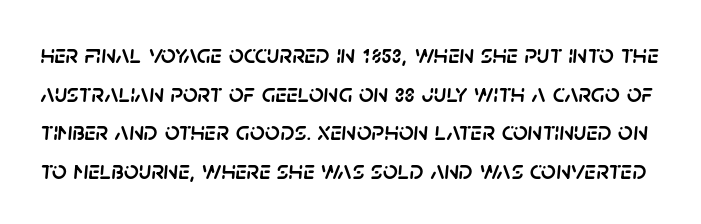
The block of text has a typical density, with ordinary space between rows. Short note: letters normally spaced. Does the lettering tilt? It does — this is italic. Check under the words: just untouched page.
